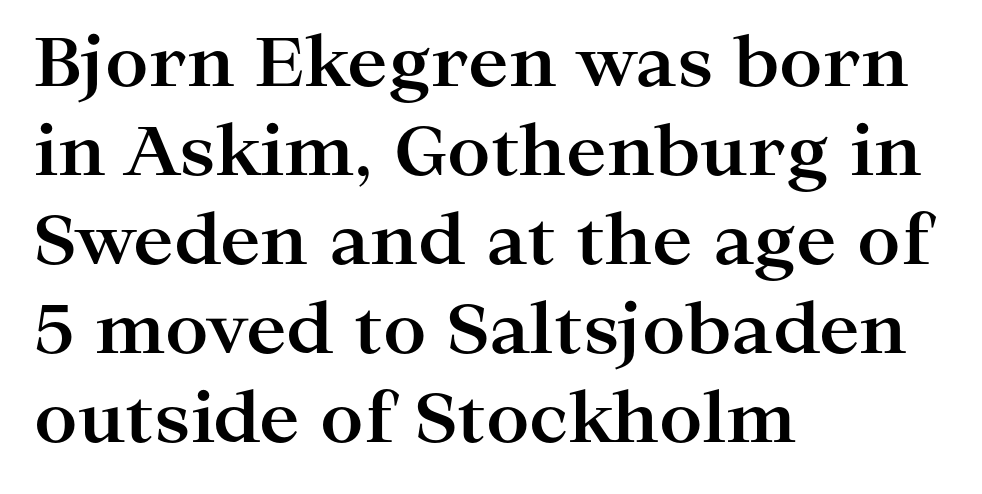
Q: Is the text bold? A: Yes.
Q: Is the text italic (slanted)? A: No, it is upright.
Q: Is the typeface a serif or a sans-serif typeface? A: Serif.
Q: Is the text underlined? A: No.
Q: How is the paragraph aligned? A: Left-aligned.
Q: Is the spacing between letters normal or unusually wide? A: Normal.
Q: Is the spacing between lines tight, normal or loose? A: Normal.
Q: Width (condensed, normal, or wide)? A: Wide.
Q: Stroke contrast? A: High.
Q: x-height? A: Medium.
Q: Monospaced? A: No.
